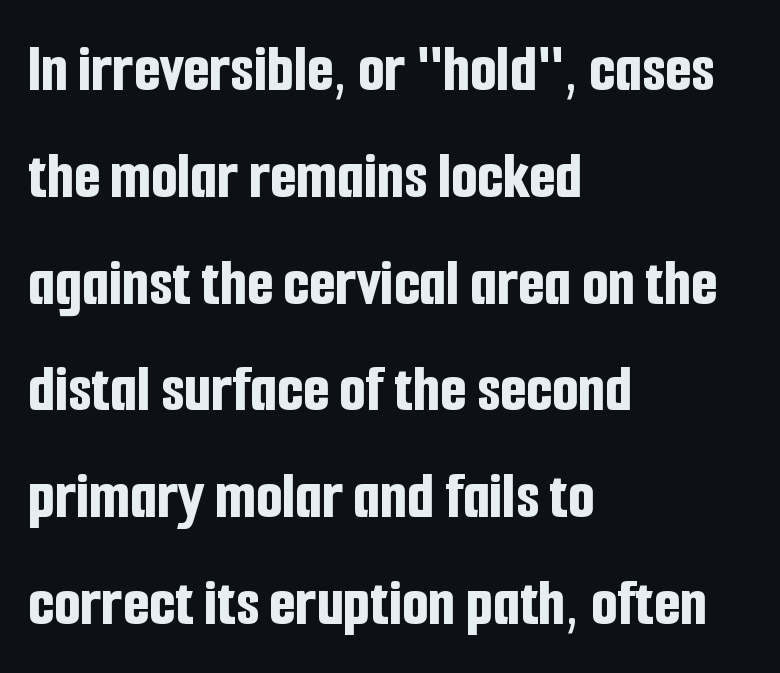
Q: Is the text bold? A: Yes.
Q: Is the text italic (slanted)? A: No, it is upright.
Q: Is the typeface a serif or a sans-serif typeface? A: Sans-serif.
Q: Is the text underlined? A: No.
Q: How is the paragraph aligned? A: Left-aligned.
Q: Is the spacing between letters normal or unusually wide? A: Normal.
Q: Is the spacing between lines tight, normal or loose? A: Normal.
Q: Width (condensed, normal, or wide)? A: Condensed.
Q: Stroke contrast? A: Low.
Q: x-height? A: Medium.
Q: Monospaced? A: No.
